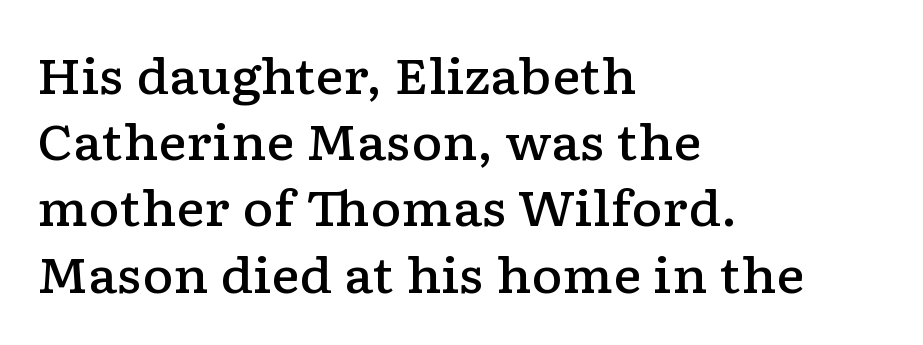
The image shows 48 px semibold, wide serif type, upright; set left-aligned, normal line spacing (1.38x), normal letter spacing, not underlined; low stroke contrast and a medium x-height.
